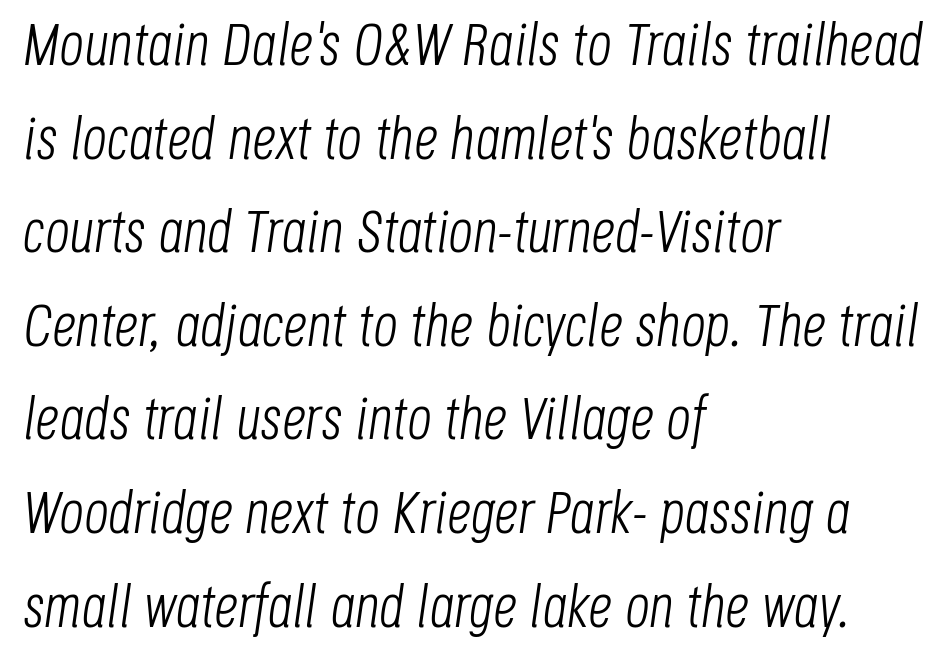
The image shows 60 px light, condensed type, italic (leaning right); set left-aligned, normal line spacing (1.56x), normal letter spacing, not underlined; low stroke contrast and a large x-height.
